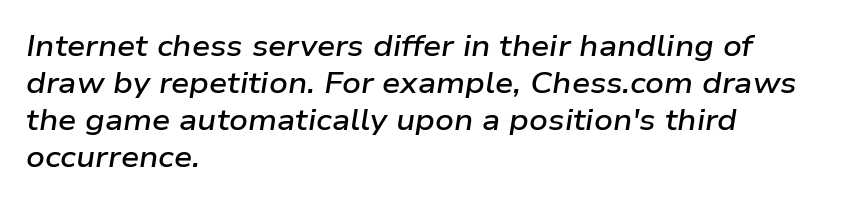
The image shows 29 px semibold, wide type, italic (leaning right); set left-aligned, normal line spacing (1.28x), normal letter spacing, not underlined; low stroke contrast and a medium x-height.
